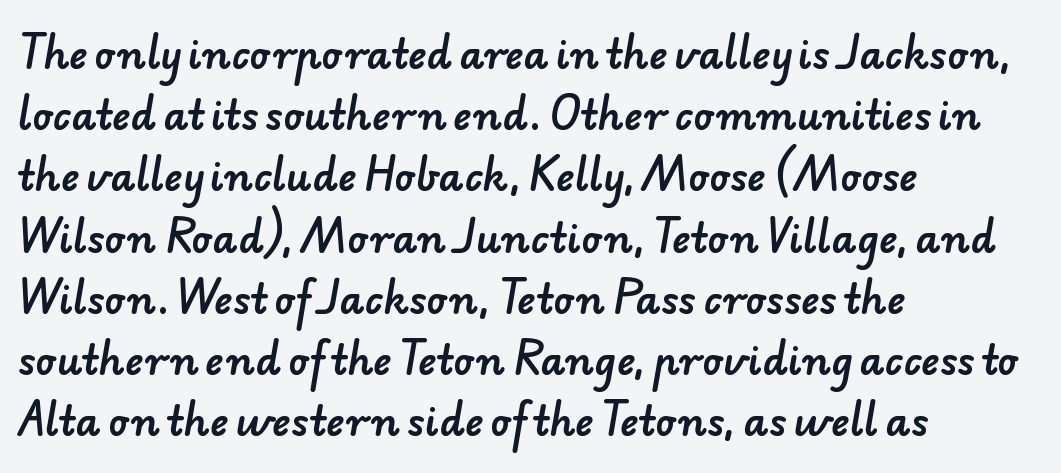
{"serif": "no", "width": "normal", "stroke_contrast": "low", "x_height": "small", "monospaced": "no", "underline": "no", "align": "left", "line_spacing": "normal", "line_spacing_ratio": 1.57, "letter_spacing": "normal", "letter_spacing_em": 0.0, "glyph_px": 39}
